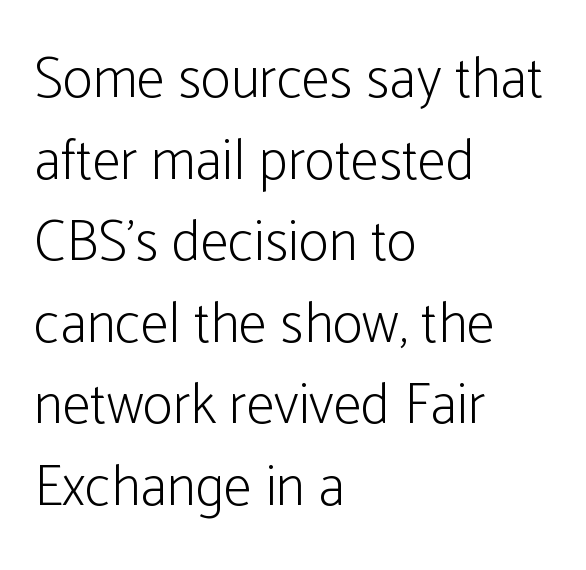
Q: Is the text bold? A: No.
Q: Is the text italic (slanted)? A: No, it is upright.
Q: Is the typeface a serif or a sans-serif typeface? A: Sans-serif.
Q: Is the text underlined? A: No.
Q: How is the paragraph aligned? A: Left-aligned.
Q: Is the spacing between letters normal or unusually wide? A: Normal.
Q: Is the spacing between lines tight, normal or loose? A: Normal.
Q: Width (condensed, normal, or wide)? A: Condensed.
Q: Stroke contrast? A: Low.
Q: x-height? A: Medium.
Q: Monospaced? A: No.
